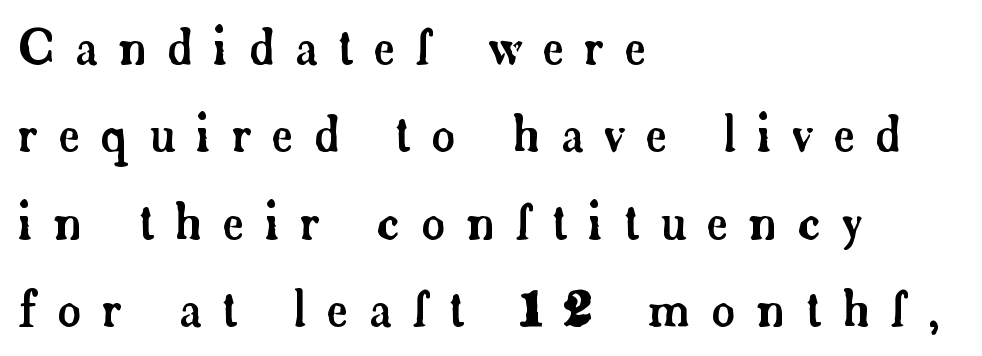
{"serif": "yes", "italic": "no", "width": "normal", "stroke_contrast": "low", "x_height": "small", "monospaced": "no", "underline": "no", "align": "left", "line_spacing_ratio": 1.86, "letter_spacing": "wide", "letter_spacing_em": 0.44, "glyph_px": 47}
